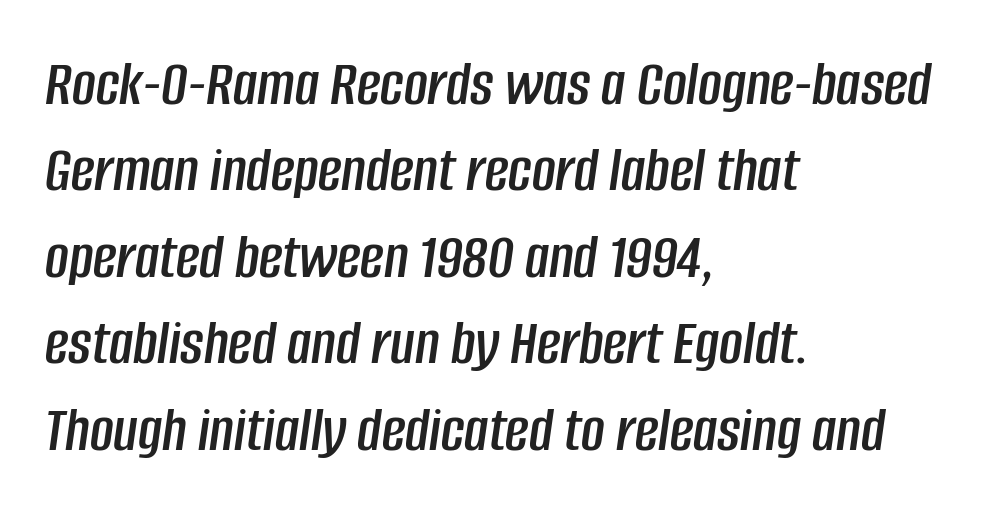
{"italic": "yes", "lean": "right", "slant_degrees": 8, "width": "condensed", "stroke_contrast": "low", "x_height": "large", "monospaced": "no", "underline": "no", "align": "left", "line_spacing": "normal", "line_spacing_ratio": 1.33, "letter_spacing": "normal", "letter_spacing_em": 0.0, "glyph_px": 65}
